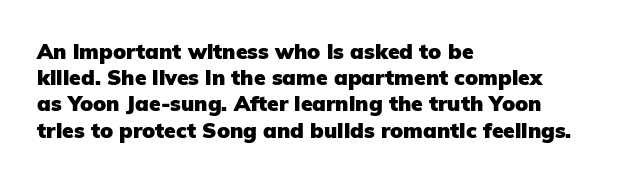
Q: Is the text bold? A: Yes.
Q: Is the text italic (slanted)? A: No, it is upright.
Q: Is the text underlined? A: No.
Q: How is the paragraph aligned? A: Left-aligned.
Q: Is the spacing between letters normal or unusually wide? A: Normal.
Q: Is the spacing between lines tight, normal or loose? A: Normal.
